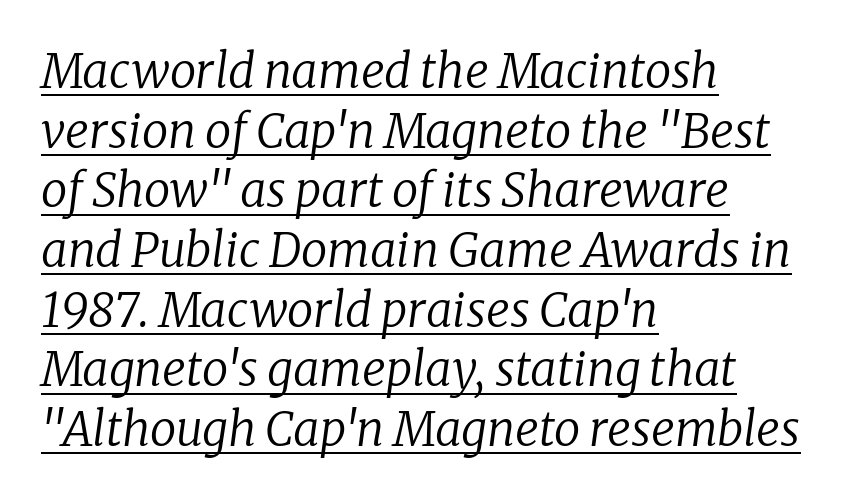
{"serif": "yes", "italic": "yes", "lean": "right", "slant_degrees": 8, "bold": "no", "weight": "regular", "width": "normal", "stroke_contrast": "low", "x_height": "medium", "monospaced": "no", "underline": "yes", "align": "left", "line_spacing": "normal", "line_spacing_ratio": 1.27, "letter_spacing": "normal", "letter_spacing_em": 0.0, "glyph_px": 47}
